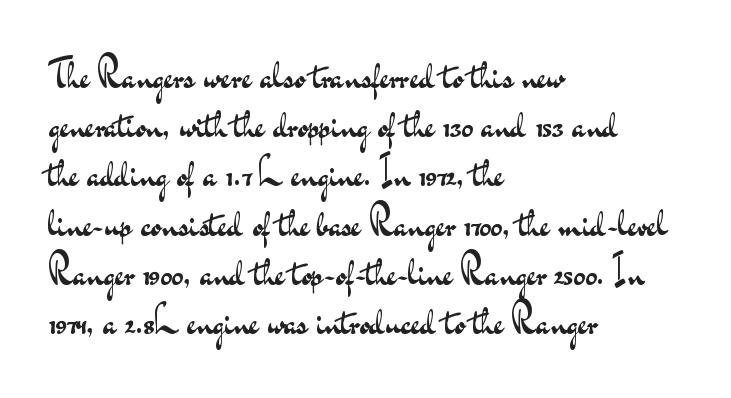
{"serif": "no", "bold": "no", "weight": "regular", "width": "wide", "stroke_contrast": "medium", "x_height": "small", "monospaced": "no", "underline": "no", "align": "left", "line_spacing": "normal", "line_spacing_ratio": 1.33, "letter_spacing": "normal", "letter_spacing_em": 0.0, "glyph_px": 37}
